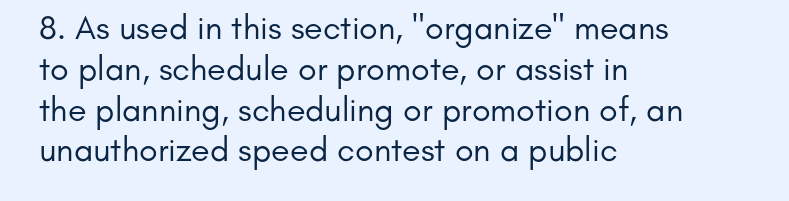
Q: Is the text bold? A: No.
Q: Is the text italic (slanted)? A: No, it is upright.
Q: Is the typeface a serif or a sans-serif typeface? A: Sans-serif.
Q: Is the text underlined? A: No.
Q: How is the paragraph aligned? A: Left-aligned.
Q: Is the spacing between letters normal or unusually wide? A: Normal.
Q: Width (condensed, normal, or wide)? A: Normal.
Q: Stroke contrast? A: Low.
Q: x-height? A: Small.
Q: Monospaced? A: No.
